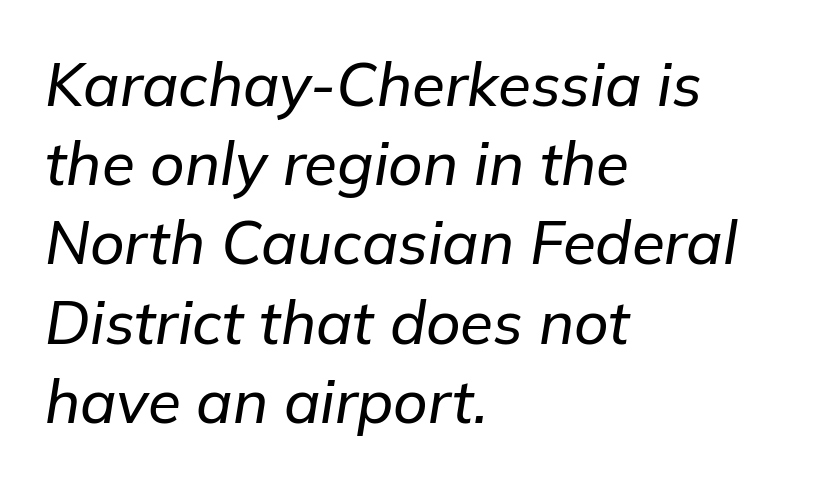
Q: Is the text italic (slanted)? A: Yes, it leans right by about 9 degrees.
Q: Is the text underlined? A: No.
Q: How is the paragraph aligned? A: Left-aligned.
Q: Is the spacing between letters normal or unusually wide? A: Normal.
Q: Is the spacing between lines tight, normal or loose? A: Normal.
Q: Width (condensed, normal, or wide)? A: Normal.
Q: Stroke contrast? A: Low.
Q: x-height? A: Medium.
Q: Monospaced? A: No.
